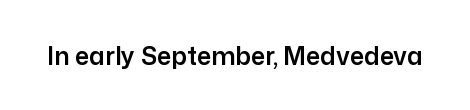
{"italic": "no", "underline": "no", "letter_spacing": "normal", "letter_spacing_em": 0.0, "glyph_px": 25}
